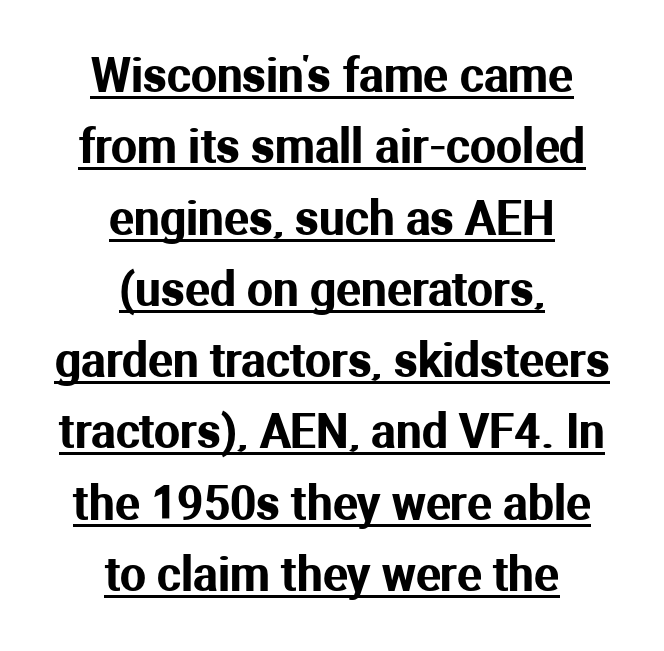
Here the designer chose a conventional face with non-uniform glyph widths. Horizontal bands of white between lines are of average thickness. The line texture is even and compact thanks to regular tracking. The typeface chosen for these lines omits serifs. The lettering stays uniformly vertical, giving the passage a roman look.
